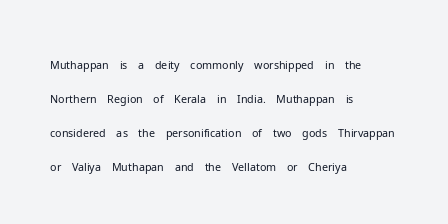
These lines stack with their left ends in a neat column. Any mark beneath the type? The region is blank. Short note: letters normally spaced. The type sits square on the baseline with zero lean.
